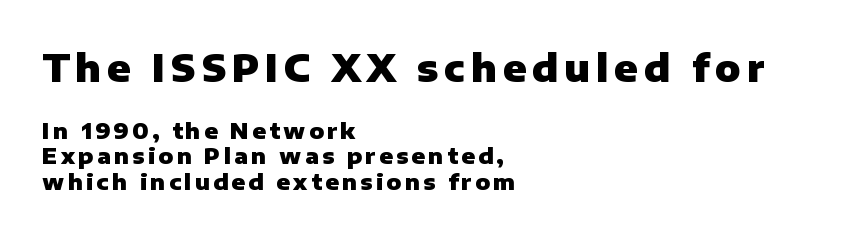
The letters stand upright; this is a roman face. Type style note: lacks serifs. Underlining? Definitely not there. The composition opens big and finishes small.
